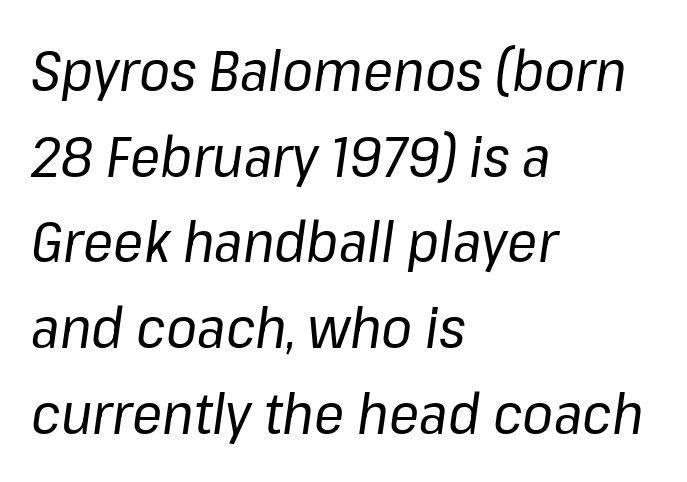
The image shows 56 px regular-weight type, italic (leaning right); set left-aligned, normal line spacing (1.53x), normal letter spacing, not underlined; low stroke contrast and a medium x-height.
